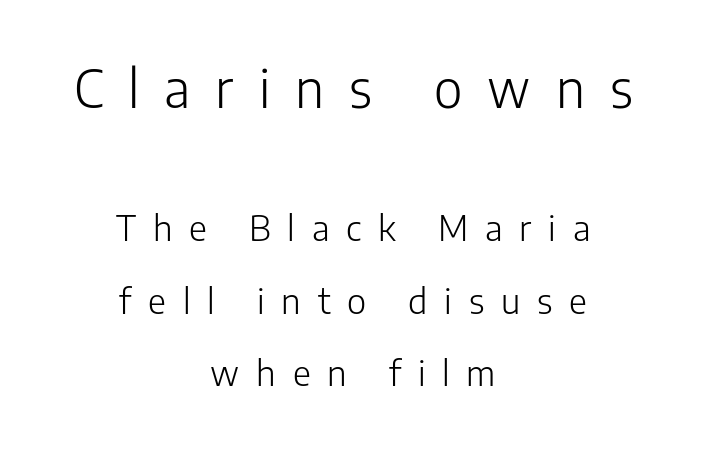
{"serif": "no", "italic": "no", "bold": "no", "weight": "light", "width": "normal", "stroke_contrast": "low", "x_height": "medium", "monospaced": "no", "underline": "no", "align": "center", "line_spacing": "loose", "line_spacing_ratio": 2.08, "letter_spacing": "wide", "letter_spacing_em": 0.48, "larger_block": "first", "size_ratio": 1.49, "glyph_px": 52}
